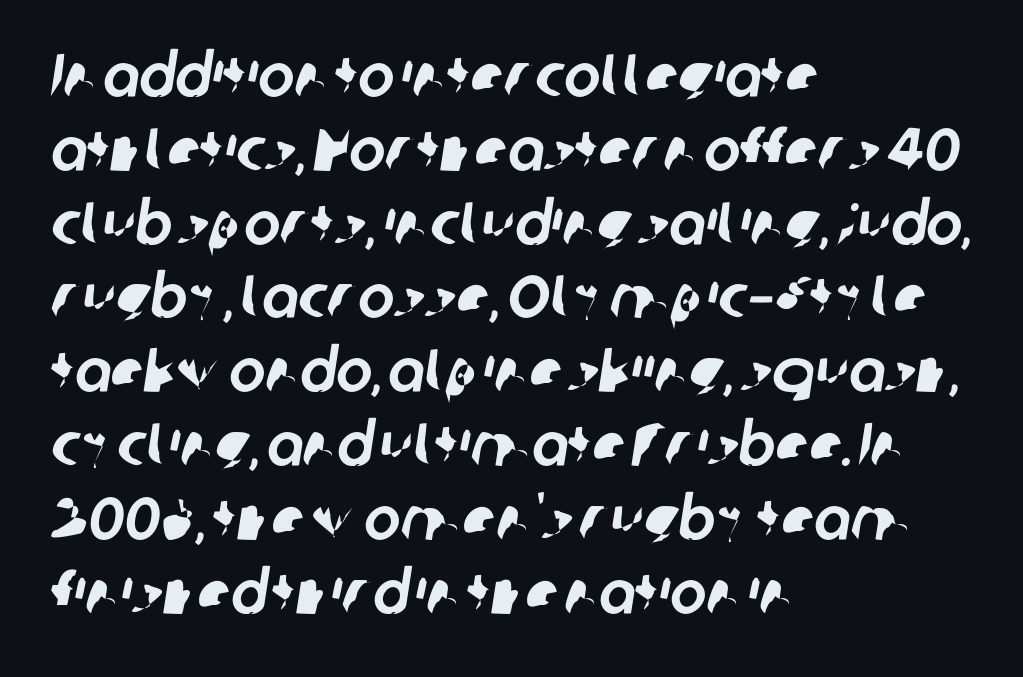
The image shows 61 px sans-serif type; set left-aligned, line spacing 1.21x, normal letter spacing, not underlined; low stroke contrast and a medium x-height.
